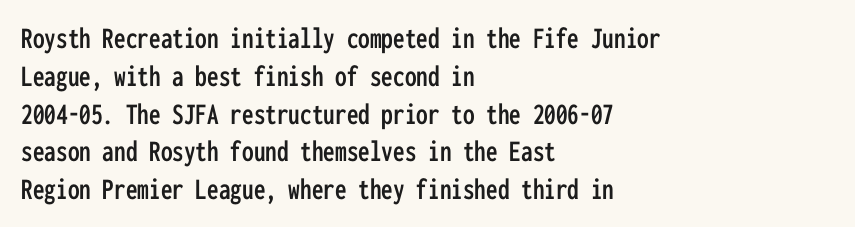
The text was rendered using a sans face with plain stroke endings. Alignment: flush left. These lines keep a tight, regular rhythm from letter to letter. The specimen reads as upright at a glance. Do the characters align in a grid? Yes, the font is monospaced. Lines of text with bare space underneath.
